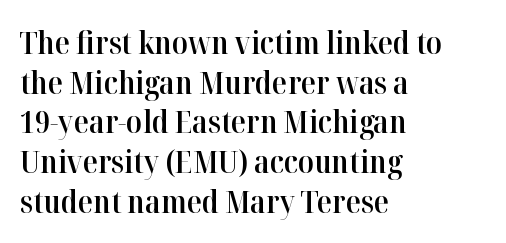
Q: Is the text bold? A: Semi-bold.
Q: Is the text italic (slanted)? A: No, it is upright.
Q: Is the typeface a serif or a sans-serif typeface? A: Serif.
Q: Is the text underlined? A: No.
Q: How is the paragraph aligned? A: Left-aligned.
Q: Is the spacing between letters normal or unusually wide? A: Normal.
Q: Is the spacing between lines tight, normal or loose? A: Normal.
Q: Width (condensed, normal, or wide)? A: Normal.
Q: Stroke contrast? A: High.
Q: x-height? A: Medium.
Q: Monospaced? A: No.
